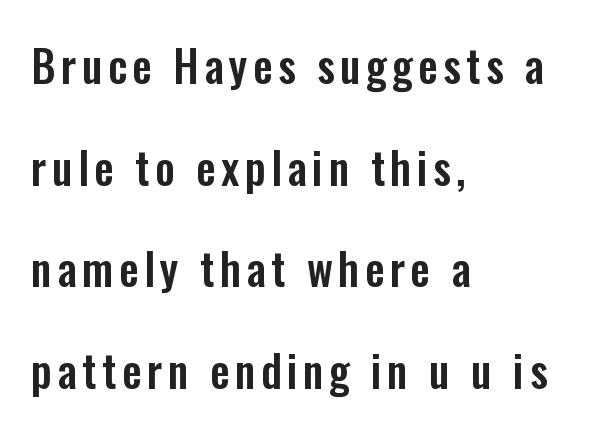
The image shows 44 px condensed sans-serif type, upright; set left-aligned, loose line spacing (2.31x), not underlined; low stroke contrast and a medium x-height.
